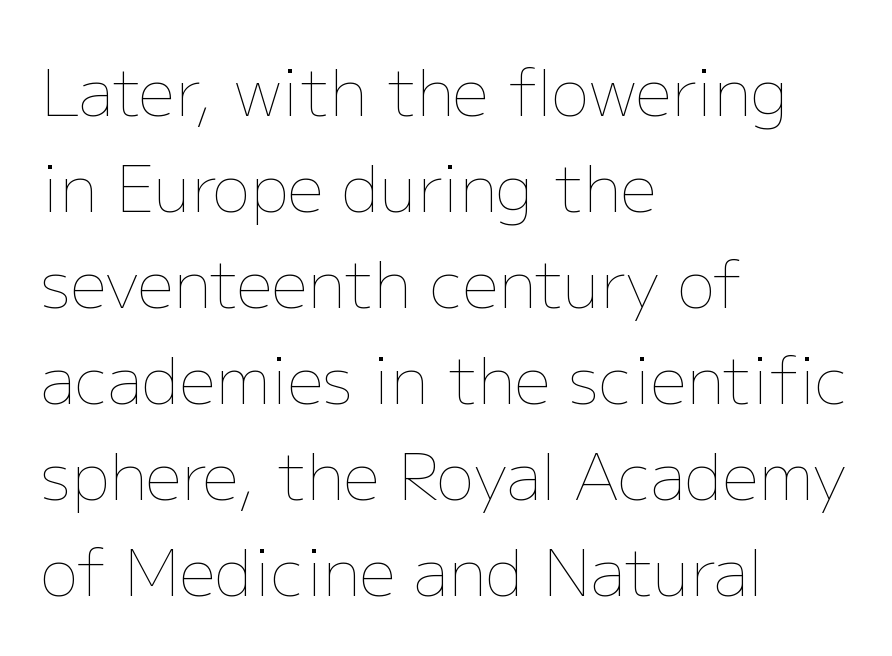
The image shows 64 px thin type, upright; set left-aligned, normal line spacing (1.5x), normal letter spacing, not underlined; low stroke contrast and a medium x-height.
